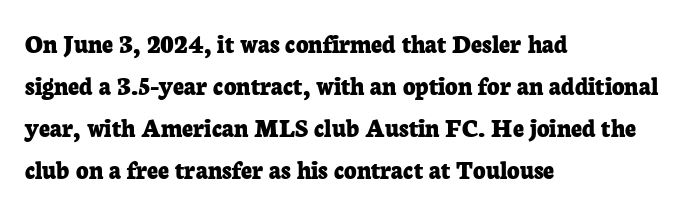
The face used here has the dense, thick strokes of a bold. Students, observe: this is what conventionally led text looks like. Notice how the stems are strictly vertical — no italics here. The setting favours the left margin, as ordinary paragraphs usually do.
